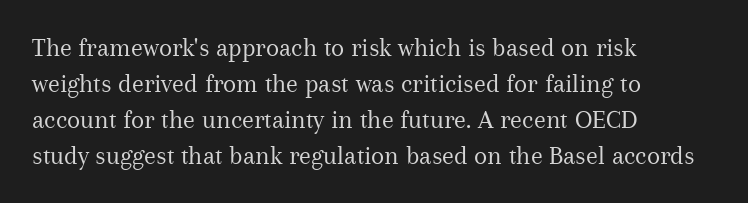
The image shows 27 px text type, upright; set left-aligned, normal line spacing (1.33x), normal letter spacing, not underlined.
